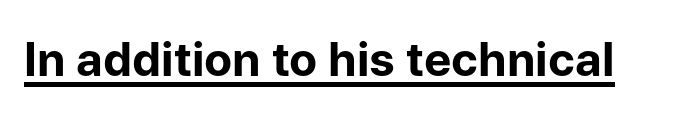
{"serif": "no", "italic": "no", "bold": "yes", "weight": "bold", "width": "normal", "stroke_contrast": "low", "x_height": "medium", "monospaced": "no", "underline": "yes", "letter_spacing": "normal", "letter_spacing_em": 0.0, "glyph_px": 46}
